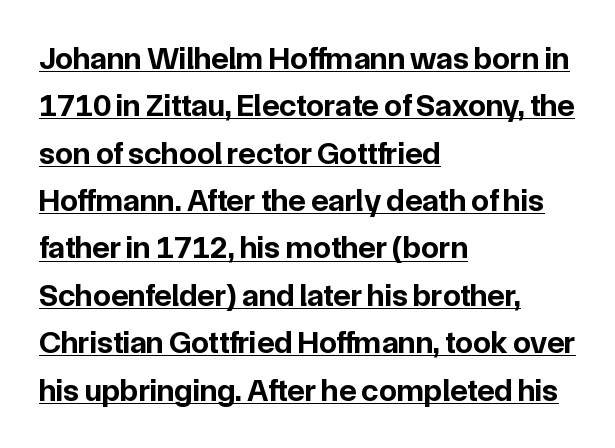
{"serif": "no", "italic": "no", "bold": "yes", "weight": "bold", "width": "normal", "stroke_contrast": "low", "x_height": "medium", "monospaced": "no", "underline": "yes", "align": "left", "line_spacing": "normal", "line_spacing_ratio": 1.48, "letter_spacing": "normal", "letter_spacing_em": 0.0, "glyph_px": 32}
